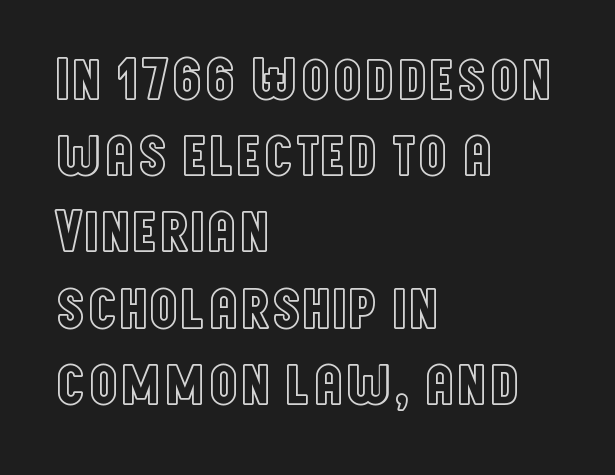
Q: Is the text italic (slanted)? A: No, it is upright.
Q: Is the text underlined? A: No.
Q: How is the paragraph aligned? A: Left-aligned.
Q: Is the spacing between letters normal or unusually wide? A: Normal.
Q: Is the spacing between lines tight, normal or loose? A: Normal.
Q: Width (condensed, normal, or wide)? A: Condensed.
Q: x-height? A: Large.
Q: Monospaced? A: No.
